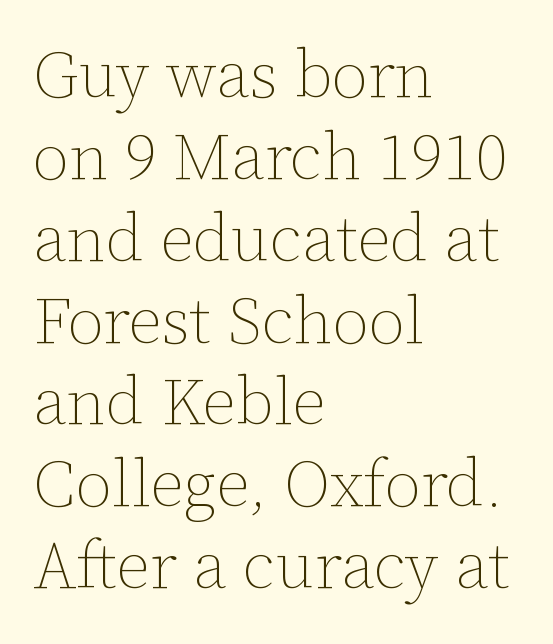
The image shows 66 px thin type, upright; set left-aligned, line spacing 1.24x, normal letter spacing, not underlined; low stroke contrast and a medium x-height.
